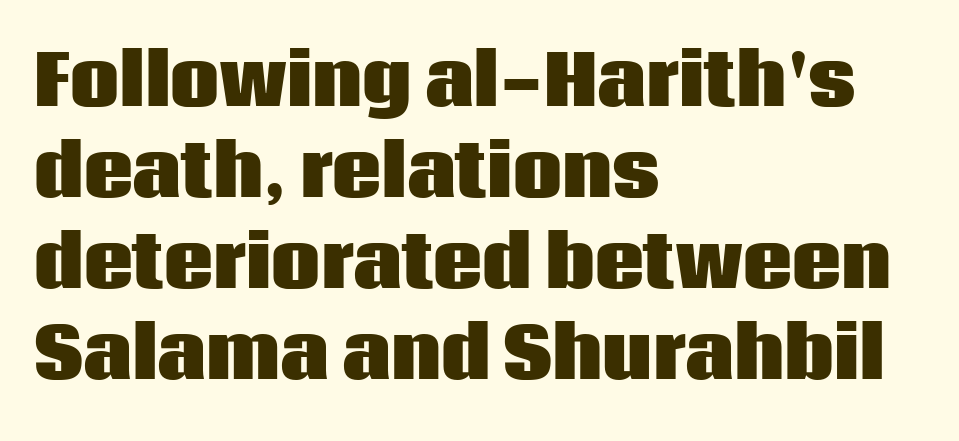
The image shows 69 px heavy sans-serif type, upright; set left-aligned, normal line spacing (1.32x), normal letter spacing, not underlined; low stroke contrast and a large x-height.
